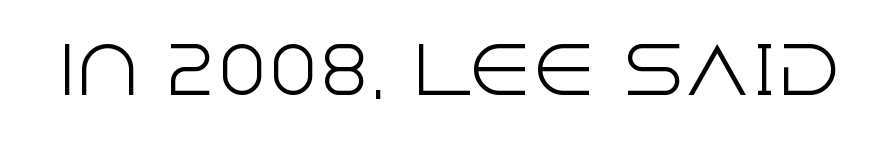
{"serif": "no", "italic": "no", "bold": "no", "weight": "light", "width": "normal", "x_height": "large", "monospaced": "no", "underline": "no", "letter_spacing": "normal", "letter_spacing_em": 0.0, "glyph_px": 64}
